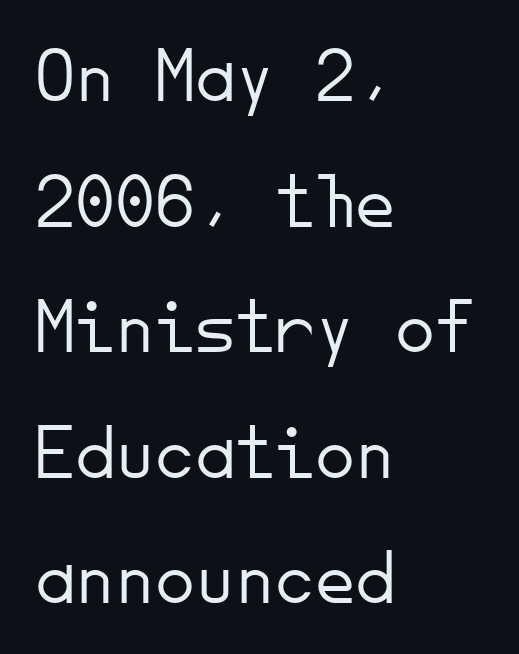
Q: Is the text bold? A: No.
Q: Is the text italic (slanted)? A: No, it is upright.
Q: Is the typeface a serif or a sans-serif typeface? A: Sans-serif.
Q: Is the text underlined? A: No.
Q: How is the paragraph aligned? A: Left-aligned.
Q: Is the spacing between letters normal or unusually wide? A: Normal.
Q: Is the spacing between lines tight, normal or loose? A: Normal.
Q: Width (condensed, normal, or wide)? A: Normal.
Q: Stroke contrast? A: Low.
Q: x-height? A: Small.
Q: Monospaced? A: Yes.
